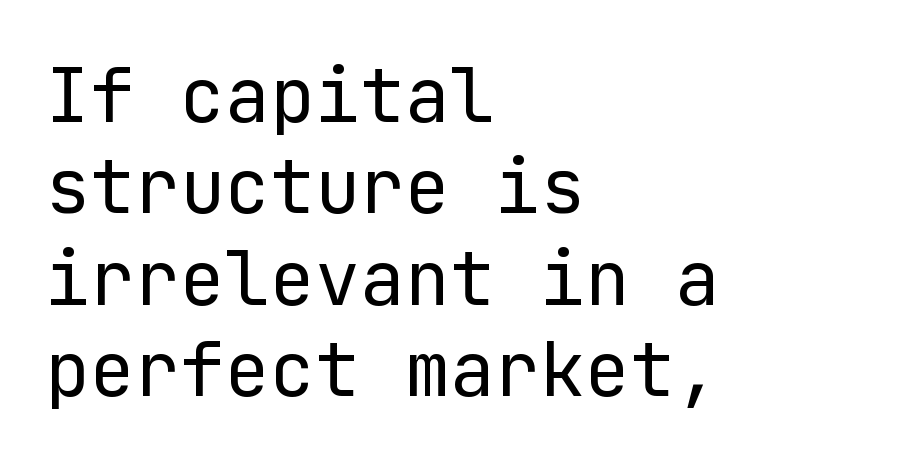
Q: Is the text bold? A: No.
Q: Is the text italic (slanted)? A: No, it is upright.
Q: Is the typeface a serif or a sans-serif typeface? A: Sans-serif.
Q: Is the text underlined? A: No.
Q: How is the paragraph aligned? A: Left-aligned.
Q: Is the spacing between letters normal or unusually wide? A: Normal.
Q: Width (condensed, normal, or wide)? A: Normal.
Q: Stroke contrast? A: Low.
Q: x-height? A: Medium.
